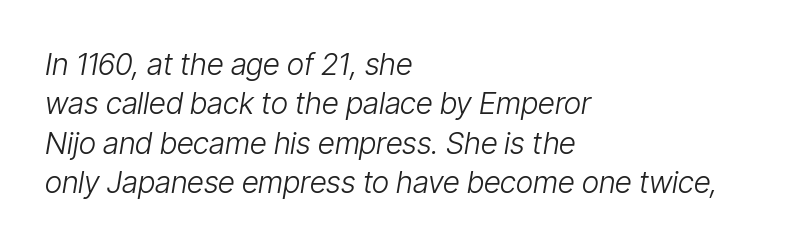
{"italic": "yes", "lean": "right", "slant_degrees": 9, "bold": "no", "weight": "light", "width": "condensed", "stroke_contrast": "low", "x_height": "medium", "monospaced": "no", "underline": "no", "align": "left", "line_spacing": "normal", "line_spacing_ratio": 1.31, "letter_spacing": "normal", "letter_spacing_em": 0.0, "glyph_px": 30}
